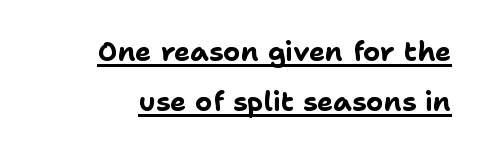
The image shows 27 px bold type, upright; set right-aligned, line spacing 1.87x, normal letter spacing, underlined.
